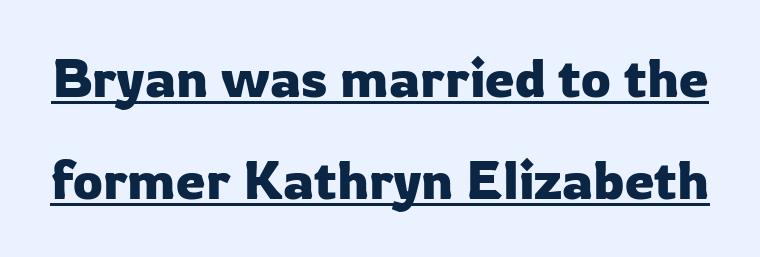
Q: Is the text italic (slanted)? A: No, it is upright.
Q: Is the typeface a serif or a sans-serif typeface? A: Sans-serif.
Q: Is the text underlined? A: Yes.
Q: Is the spacing between letters normal or unusually wide? A: Normal.
Q: Is the spacing between lines tight, normal or loose? A: Loose.
Q: Width (condensed, normal, or wide)? A: Normal.
Q: Stroke contrast? A: Low.
Q: x-height? A: Medium.
Q: Monospaced? A: No.
